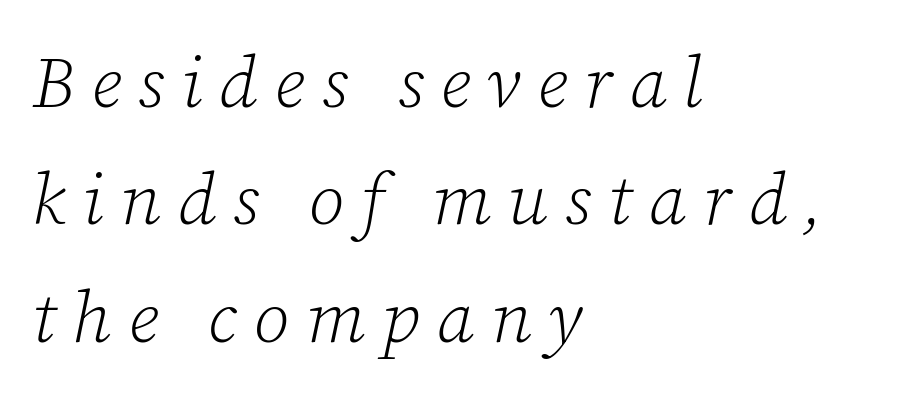
{"serif": "yes", "italic": "yes", "lean": "right", "slant_degrees": 12, "bold": "no", "weight": "light", "width": "normal", "stroke_contrast": "low", "x_height": "medium", "monospaced": "no", "underline": "no", "align": "left", "line_spacing": "normal", "line_spacing_ratio": 1.63, "letter_spacing": "wide", "letter_spacing_em": 0.23, "glyph_px": 72}
